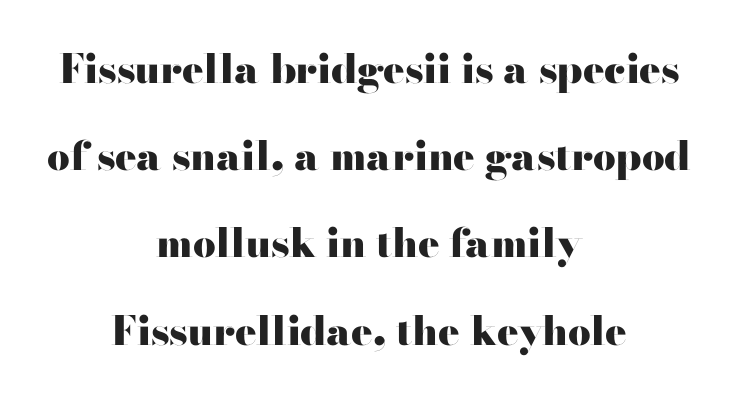
The image shows 40 px heavy, wide serif type, upright; set centered, loose line spacing (2.18x), normal letter spacing, not underlined; high stroke contrast and a small x-height.
